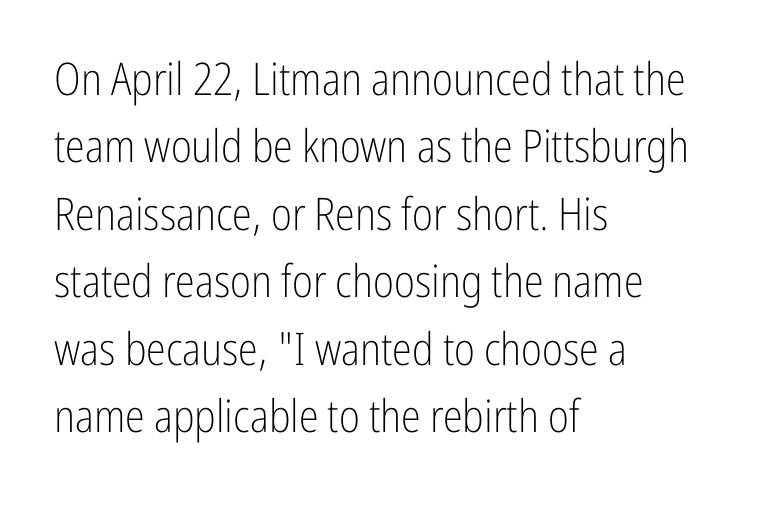
The image shows 45 px light, condensed sans-serif type, upright; set left-aligned, normal line spacing (1.5x), normal letter spacing, not underlined; low stroke contrast and a medium x-height.
